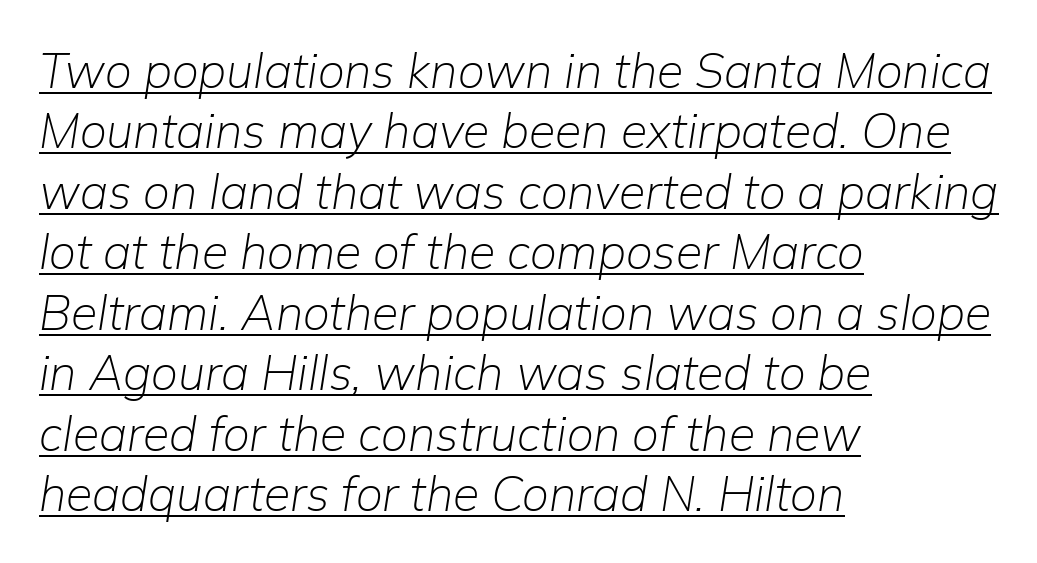
The image shows 48 px light type, italic (leaning right); set left-aligned, normal line spacing (1.26x), normal letter spacing, underlined; low stroke contrast and a medium x-height.
